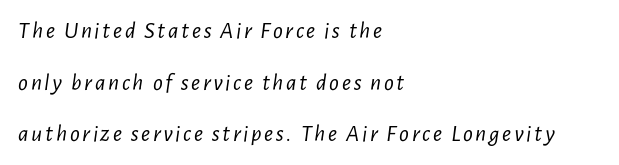
{"italic": "yes", "lean": "right", "slant_degrees": 7, "bold": "no", "underline": "no", "align": "left", "line_spacing": "loose", "line_spacing_ratio": 2.15, "glyph_px": 24}
